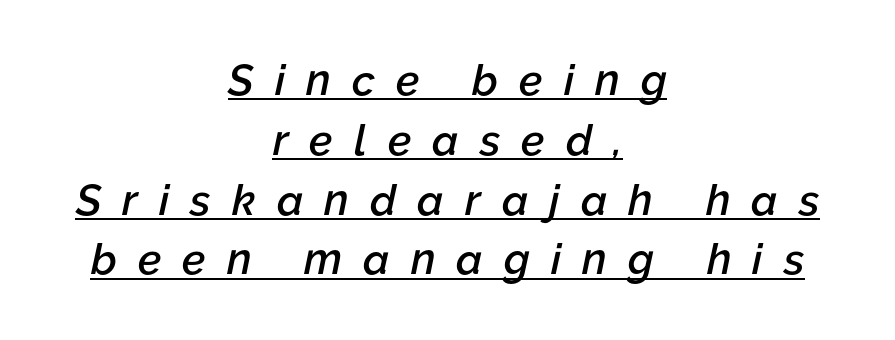
The image shows 43 px semibold type, italic (leaning right); set centered, normal line spacing (1.39x), unusually wide letter spacing (+0.49 em), underlined; low stroke contrast and a medium x-height.
